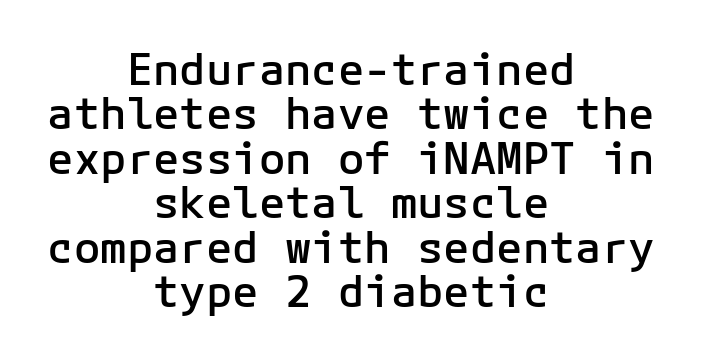
Q: Is the text bold? A: Semi-bold.
Q: Is the text italic (slanted)? A: No, it is upright.
Q: Is the typeface a serif or a sans-serif typeface? A: Sans-serif.
Q: Is the text underlined? A: No.
Q: How is the paragraph aligned? A: Centered.
Q: Is the spacing between letters normal or unusually wide? A: Normal.
Q: Is the spacing between lines tight, normal or loose? A: Tight.
Q: Width (condensed, normal, or wide)? A: Normal.
Q: Stroke contrast? A: Low.
Q: x-height? A: Medium.
Q: Monospaced? A: Yes.
